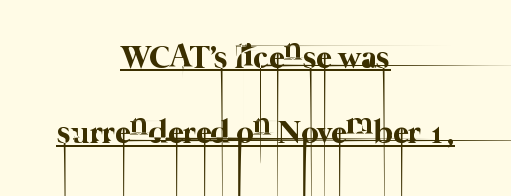
Is the type heavy? It reads as light-to-regular instead. Look at the tracking — it's just the regular setting, nothing added. The lines are quadded center. Character widths vary here, with narrow letters taking less room than wide ones. This rendering features underlined lettering. The leading is generous, giving the passage an open texture.
